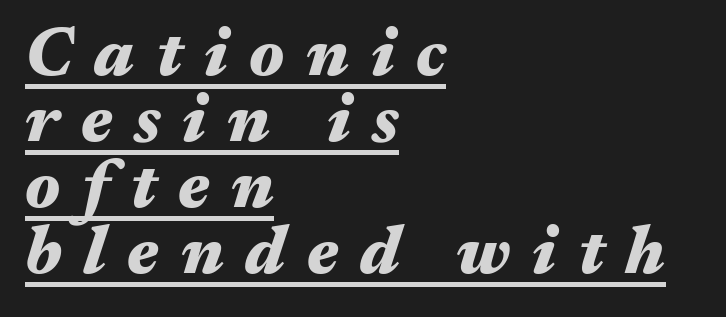
{"italic": "yes", "lean": "right", "slant_degrees": 17, "bold": "yes", "weight": "heavy", "width": "wide", "stroke_contrast": "medium", "x_height": "medium", "monospaced": "no", "underline": "yes", "align": "left", "line_spacing": "tight", "line_spacing_ratio": 0.97, "letter_spacing": "wide", "letter_spacing_em": 0.32, "glyph_px": 68}
